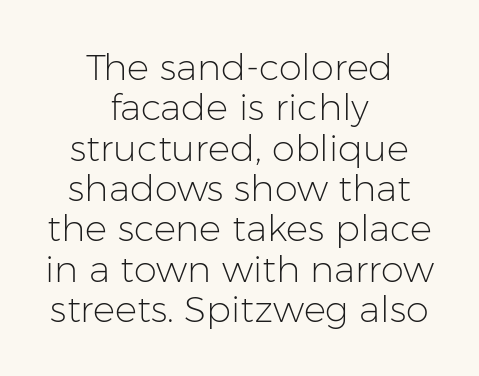
Q: Is the text bold? A: No.
Q: Is the text italic (slanted)? A: No, it is upright.
Q: Is the typeface a serif or a sans-serif typeface? A: Sans-serif.
Q: Is the text underlined? A: No.
Q: How is the paragraph aligned? A: Centered.
Q: Is the spacing between letters normal or unusually wide? A: Normal.
Q: Is the spacing between lines tight, normal or loose? A: Tight.
Q: Width (condensed, normal, or wide)? A: Normal.
Q: Stroke contrast? A: Low.
Q: x-height? A: Medium.
Q: Monospaced? A: No.
